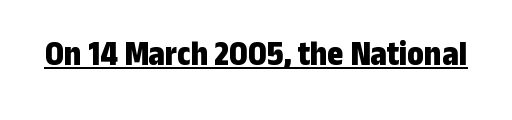
Q: Is the text bold? A: Yes.
Q: Is the text italic (slanted)? A: No, it is upright.
Q: Is the typeface a serif or a sans-serif typeface? A: Sans-serif.
Q: Is the text underlined? A: Yes.
Q: Is the spacing between letters normal or unusually wide? A: Normal.
Q: Width (condensed, normal, or wide)? A: Condensed.
Q: Stroke contrast? A: Low.
Q: x-height? A: Medium.
Q: Monospaced? A: No.
